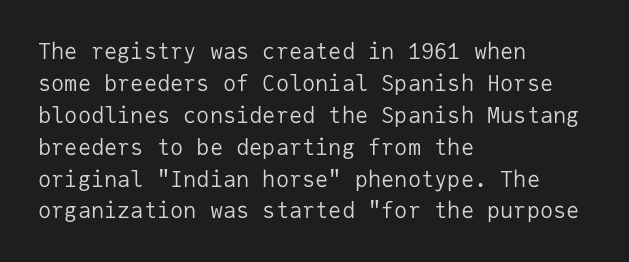
{"italic": "no", "bold": "no", "underline": "no", "align": "left", "line_spacing": "normal", "line_spacing_ratio": 1.45, "letter_spacing": "normal", "letter_spacing_em": 0.0, "glyph_px": 22}
